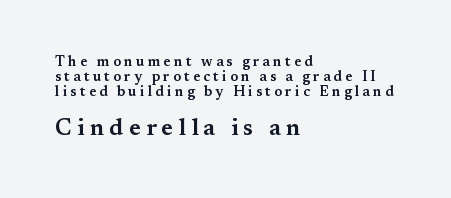
Vertical spacing — tight. There is plenty of visible air inserted between adjacent glyphs. No word sits above an underline. Does the copy run flush right? No — it runs flush left.
